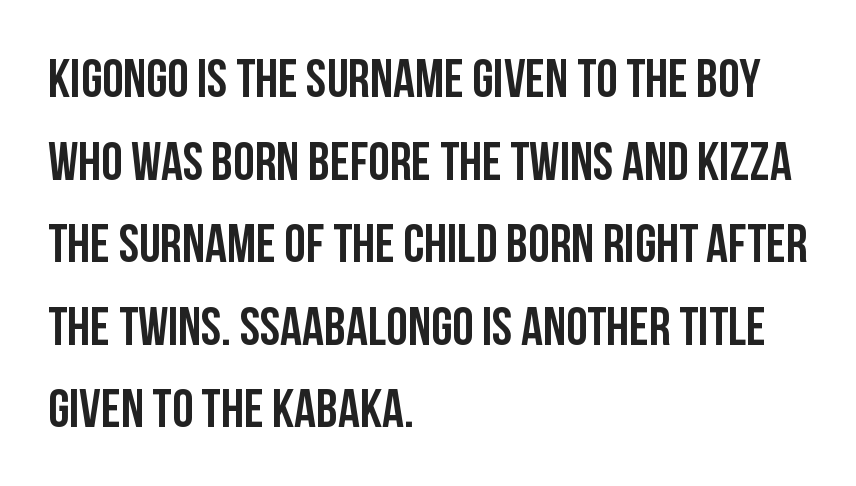
No extra tracking has been applied to these lines. Nope, no serifs anywhere on these letters. Each letter keeps its own natural width here, so spacing adapts to shape. Decoration check: the copy has no underline.
